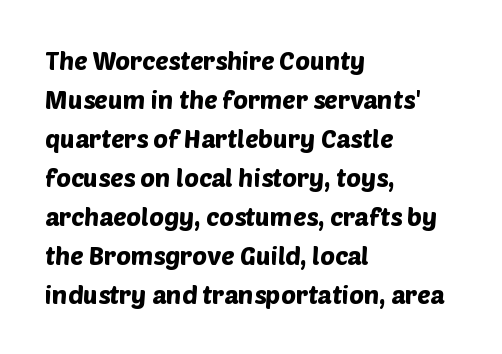
Q: Is the text underlined? A: No.
Q: How is the paragraph aligned? A: Left-aligned.
Q: Is the spacing between letters normal or unusually wide? A: Normal.
Q: Is the spacing between lines tight, normal or loose? A: Normal.
